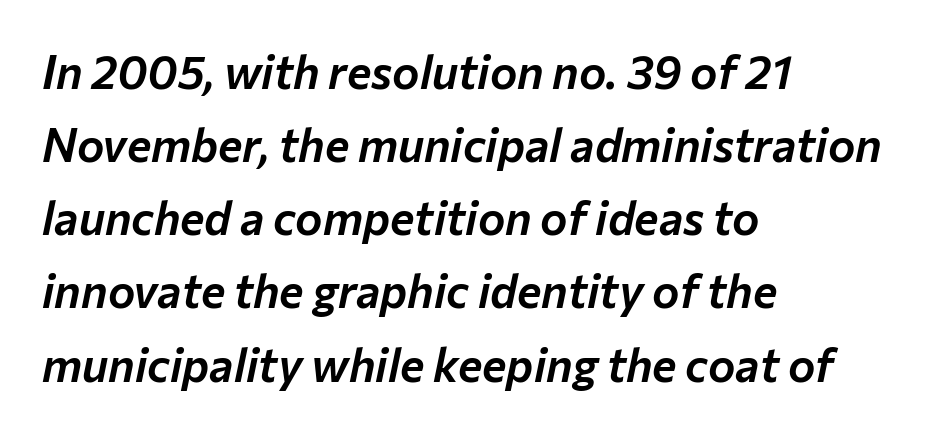
These lines stack with their left ends in a neat column. Looking at the ascenders, they clearly lean. One glance says typical: line gaps are just what's usual. Each row of text sits above clean, open space.
